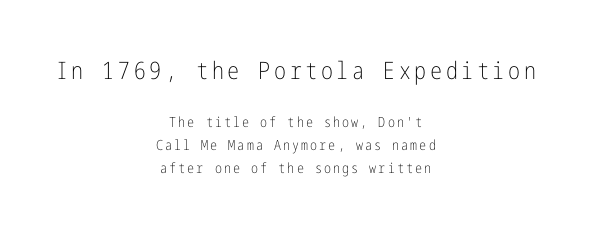
The image shows 24 px text type, upright; set centered, normal line spacing (1.65x), not underlined; the first (top) block is 1.71x larger.
